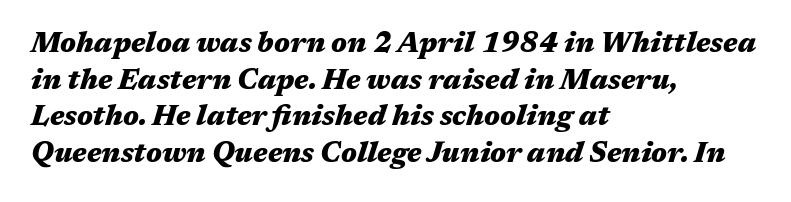
The image shows 28 px heavy, wide type, italic (leaning right); set left-aligned, normal line spacing (1.31x), normal letter spacing, not underlined; medium stroke contrast and a medium x-height.
